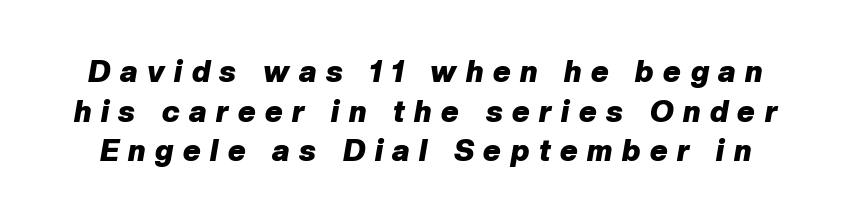
Q: Is the text bold? A: Yes.
Q: Is the text italic (slanted)? A: Yes, it leans right by about 10 degrees.
Q: Is the text underlined? A: No.
Q: Is the spacing between letters normal or unusually wide? A: Unusually wide.
Q: Is the spacing between lines tight, normal or loose? A: Normal.
Q: Width (condensed, normal, or wide)? A: Normal.
Q: Stroke contrast? A: Low.
Q: x-height? A: Medium.
Q: Monospaced? A: No.
